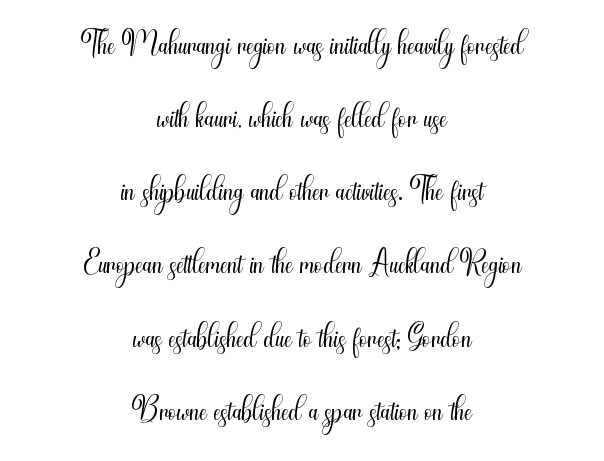
Caption: face not bold, strokes unweighted. A typesetter would call this leading conventional body-copy spacing. These lines are rendered in a variable-pitch font. The rendering keeps characters at their native spacing.
